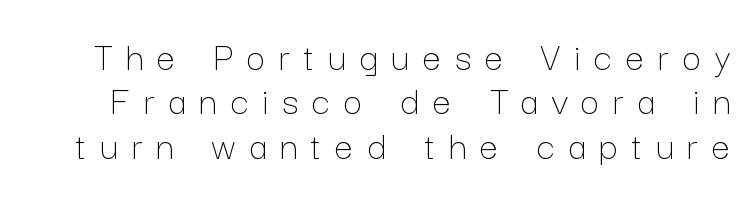
The image shows 41 px thin type, upright; set tight line spacing (1.08x), unusually wide letter spacing (+0.34 em), not underlined; low stroke contrast and a medium x-height.
